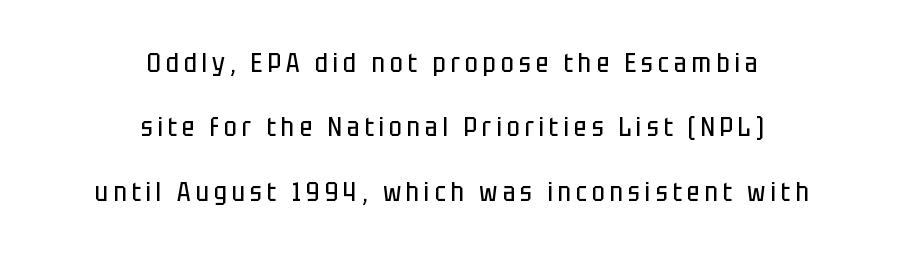
The font sits on the lighter half of the weight spectrum, regular included. Notice how the stems are strictly vertical — no italics here. One-word summary of the alignment: center. Airy leading. The zone under the glyphs is completely vacant.
